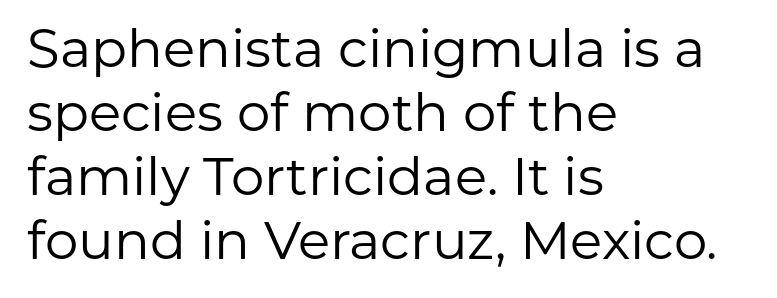
Line starts are locked; line ends wander. Examine the stroke ends and you'll find no serifs. Does extra space separate the letters? No, they use regular spacing. Compared with a typical body face, this is equally light or lighter still. Do the characters align in a grid? No, the font is proportional. Rendered with straight, roman letterforms.
